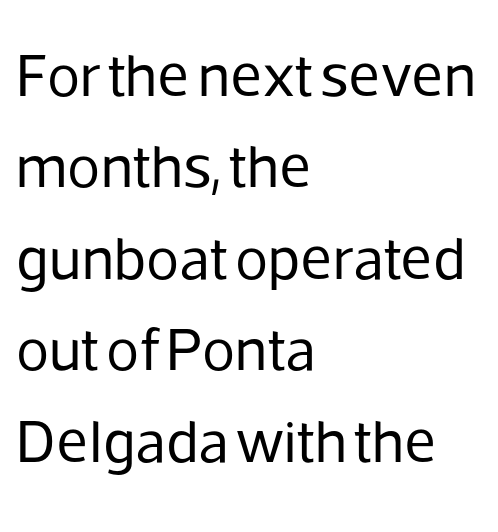
A typesetter would mark this as roman, not italic. These lines keep a tight, regular rhythm from letter to letter. The cut favours lightness, reaching ordinary text weight at its darkest. The glyphs in this specimen are sans serif. The rows are spaced the way most documents space them.
